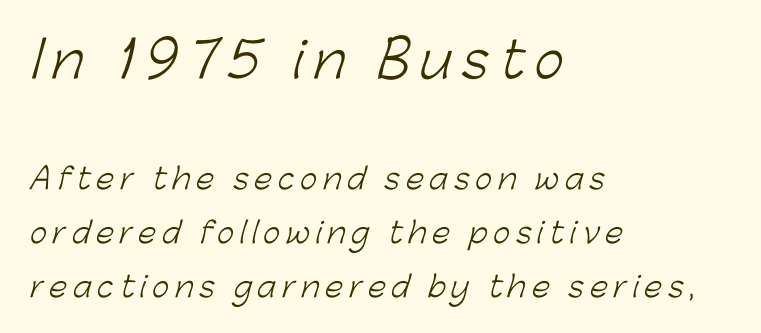
The tracking jumps out immediately: characters are airy and widely separated. Descenders are the only things crossing below the line. The cut favours lightness, reaching ordinary text weight at its darkest. Character widths vary here, with narrow letters taking less room than wide ones.
